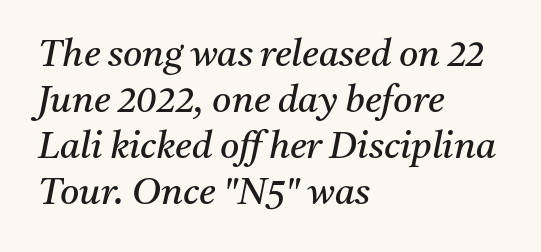
Compared with a typical body face, this is equally light or lighter still. Notice how the passage keeps a crisp vertical edge on the left only. Nothing unusual about the tracking: characters are spaced as the font intends. Is the type slanted? Yes — the strokes lean at a clear angle. Character widths vary here, with narrow letters taking less room than wide ones. The designer went with a serif here, giving each stem small feet.
